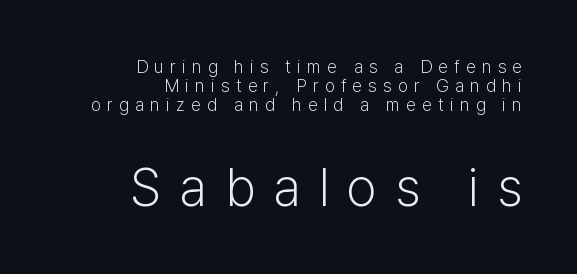
The image shows 53 px light sans-serif type, upright; set right-aligned, tight line spacing (1.06x), unusually wide letter spacing (+0.34 em), not underlined; the second (bottom) block is 2.94x larger; low stroke contrast and a medium x-height.
